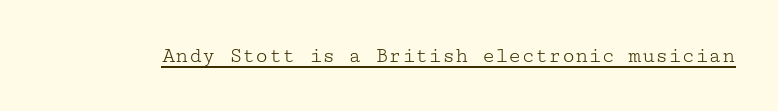
Does a line run under the words? Yes, clearly. Each word holds together tightly as a unit, with standard inter-letter gaps. When letters stand straight like this, we call the style roman or upright. Compared with a typical body face, this is equally light or lighter still.
